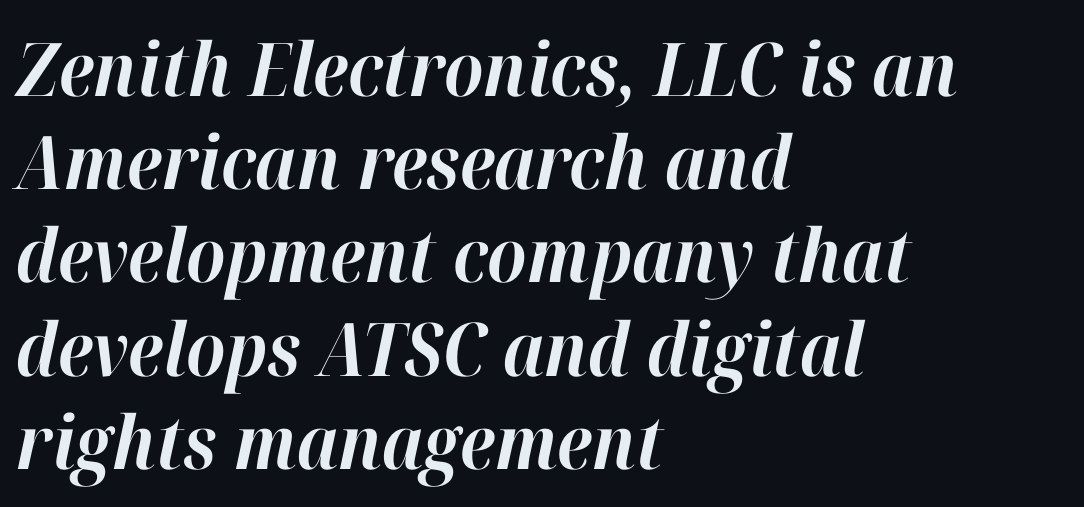
Tall strokes in this sample are angled rather than plumb. Observe the ordinary spacing: letters are neighbours, not strangers. Every row of glyphs begins at an identical x-position on the left. Strokes here are thick enough to call this a true bold.
